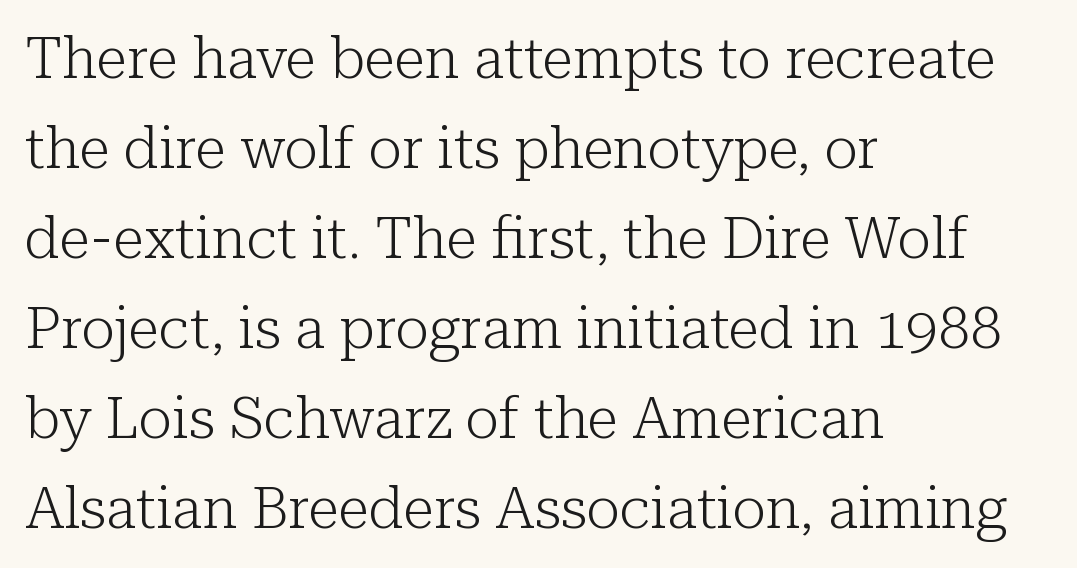
In terms of posture, this sample is upright. Character widths vary here, with narrow letters taking less room than wide ones. Caption: face not bold, strokes unweighted. The rendering uses a moderate line-height, typical for paragraphs.
